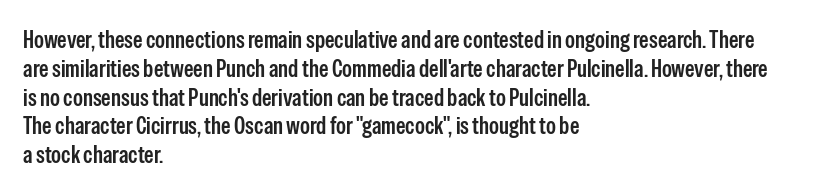
The image shows 24 px text type, upright; set left-aligned, line spacing 1.2x, normal letter spacing, not underlined.
